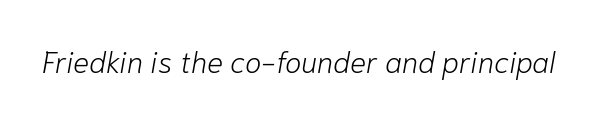
Q: Is the text bold? A: No.
Q: Is the text italic (slanted)? A: Yes, it leans right by about 10 degrees.
Q: Is the text underlined? A: No.
Q: Is the spacing between letters normal or unusually wide? A: Normal.
Q: Width (condensed, normal, or wide)? A: Normal.
Q: Stroke contrast? A: Low.
Q: x-height? A: Medium.
Q: Monospaced? A: No.
